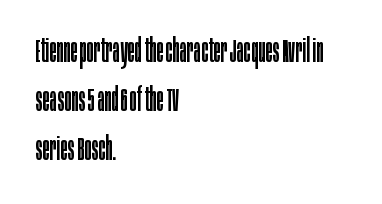
Q: Is the text bold? A: No.
Q: Is the text italic (slanted)? A: No, it is upright.
Q: Is the typeface a serif or a sans-serif typeface? A: Sans-serif.
Q: Is the text underlined? A: No.
Q: How is the paragraph aligned? A: Left-aligned.
Q: Is the spacing between letters normal or unusually wide? A: Normal.
Q: Is the spacing between lines tight, normal or loose? A: Normal.
Q: Width (condensed, normal, or wide)? A: Condensed.
Q: Stroke contrast? A: Low.
Q: x-height? A: Large.
Q: Monospaced? A: No.
